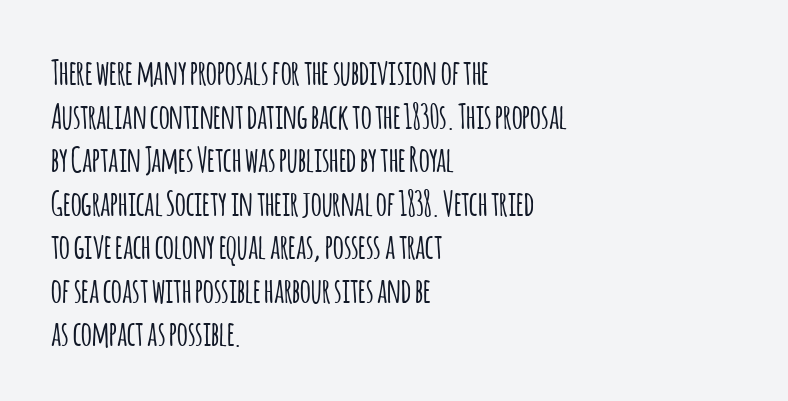
Q: Is the text italic (slanted)? A: No, it is upright.
Q: Is the typeface a serif or a sans-serif typeface? A: Sans-serif.
Q: Is the text underlined? A: No.
Q: How is the paragraph aligned? A: Left-aligned.
Q: Is the spacing between letters normal or unusually wide? A: Normal.
Q: Is the spacing between lines tight, normal or loose? A: Normal.
Q: Width (condensed, normal, or wide)? A: Condensed.
Q: Stroke contrast? A: Low.
Q: x-height? A: Large.
Q: Monospaced? A: No.
